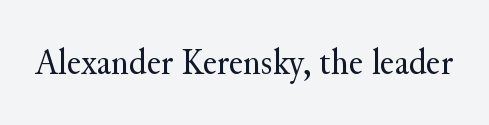
What kind of face is this? One with serifs. Clear beneath every line of the passage. No extra ink here — the face is not bold. Vertical strokes here are truly vertical.
